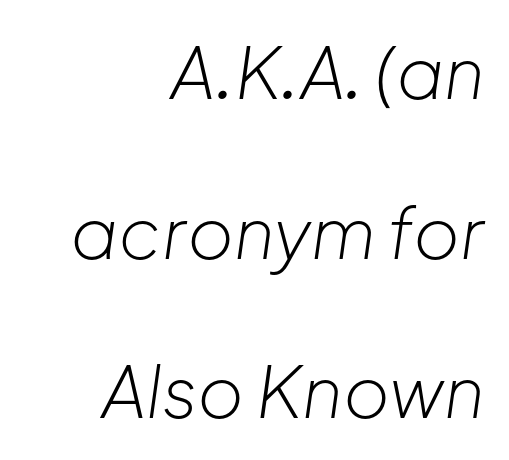
Nobody drew a line under any word here. The face looks like a standard text weight, possibly lighter. Characters follow at the spacing the type designer built in. Emphasis-style slanted type is in use.
